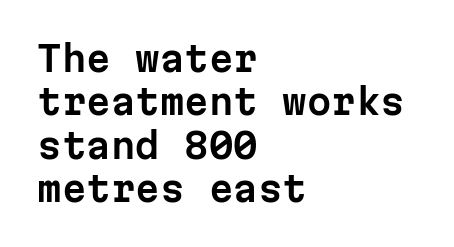
Unlike a traditional serif, this face leaves its strokes unadorned. The space beneath each line is pristine and unruled. Each letter, wide or thin by design, is forced into the same width here. Ordinary non-slanted type is in use.
